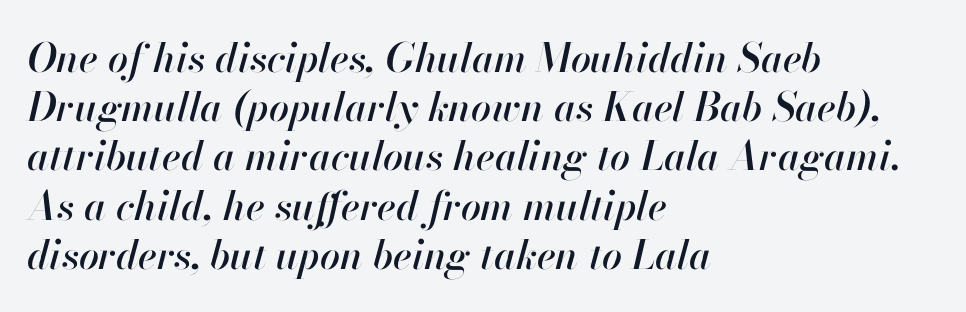
The image shows 40 px text type, italic (leaning right); set left-aligned, line spacing 1.23x, normal letter spacing, not underlined; high stroke contrast and a small x-height.
